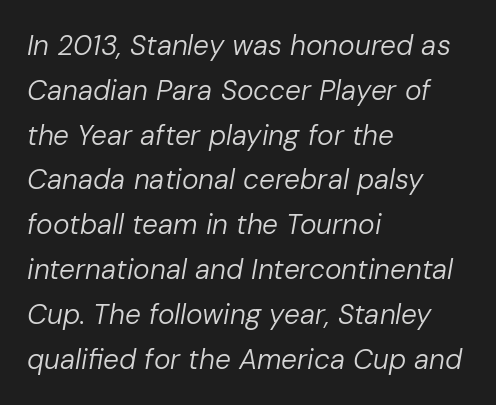
The image shows 28 px regular-weight type, italic (leaning right); set left-aligned, normal line spacing (1.6x), normal letter spacing, not underlined; low stroke contrast and a medium x-height.
